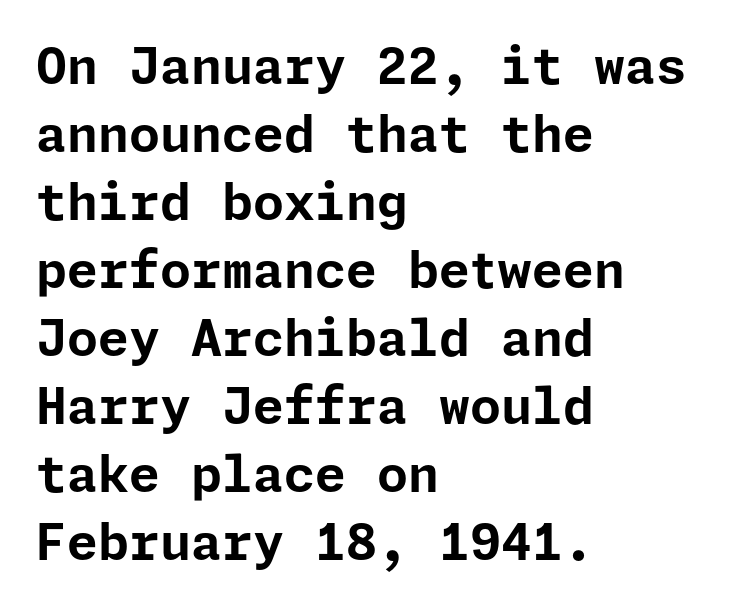
Descenders are the only things crossing below the line. Short note: letters normally spaced. Every row of glyphs begins at an identical x-position on the left. Each glyph is drawn with heavy, bold strokes. This block has exactly the height ordinary leading produces.
